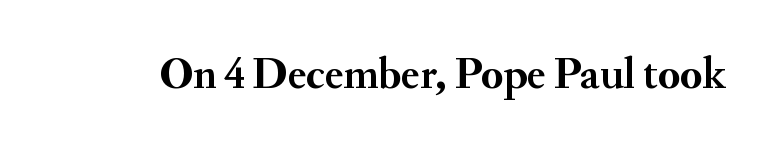
Typographically, this falls in the serif category. How heavy is the stroke? Heavy — this is a bold. Is this a fixed-width face? No — the glyphs have proportional, varying widths. Spacing between characters is what you'd get straight out of the box. Posture: straight, roman, zero tilt.
